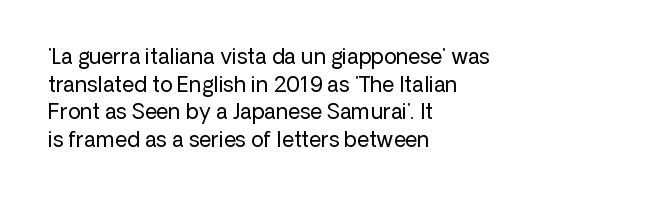
The image shows 21 px text type, upright; set left-aligned, normal line spacing (1.31x), normal letter spacing, not underlined.
